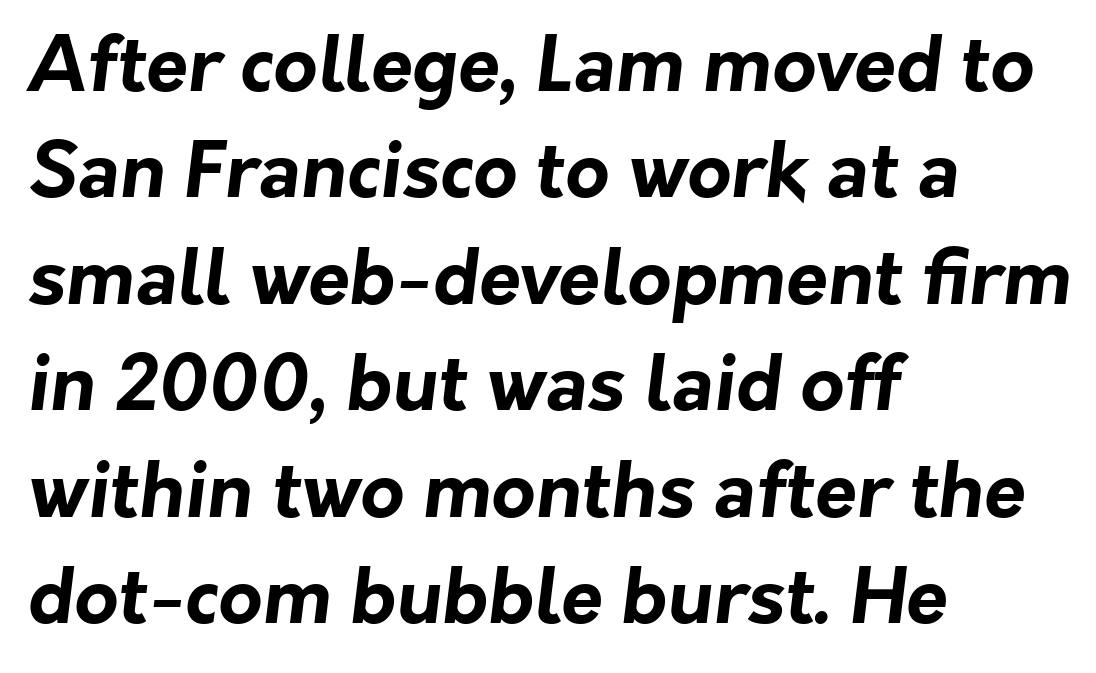
The passage is arranged the way most books set body copy — flush left. Is this a sans? Yes — the strokes have no serifs. The tracking reads as untouched default to a designer's eye. Is there much room between lines? A standard amount, neither cramped nor airy.
